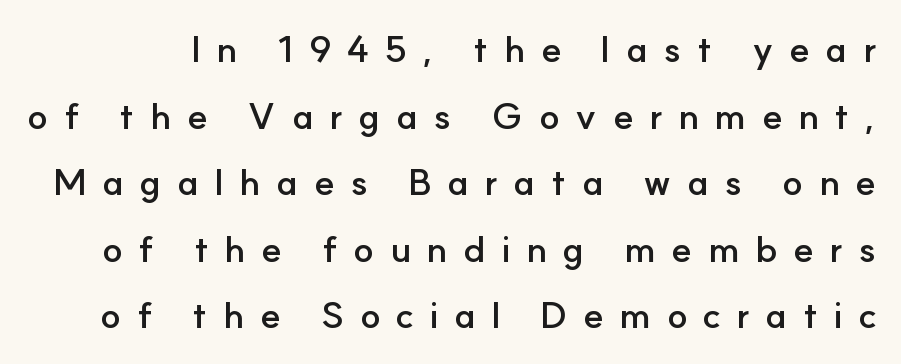
{"serif": "no", "italic": "no", "bold": "yes", "weight": "semibold", "width": "normal", "stroke_contrast": "low", "x_height": "small", "monospaced": "no", "underline": "no", "line_spacing_ratio": 1.8, "letter_spacing": "wide", "letter_spacing_em": 0.42, "glyph_px": 37}
